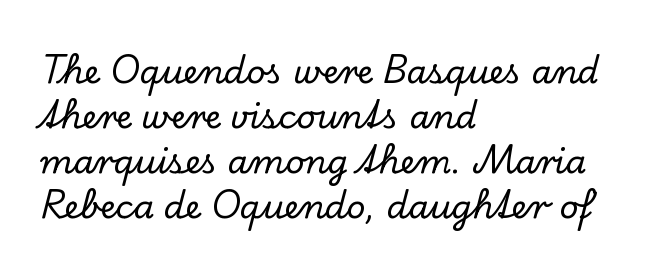
{"serif": "yes", "width": "normal", "stroke_contrast": "low", "x_height": "small", "monospaced": "no", "underline": "no", "align": "left", "line_spacing": "normal", "line_spacing_ratio": 1.36, "letter_spacing": "normal", "letter_spacing_em": 0.0, "glyph_px": 33}
